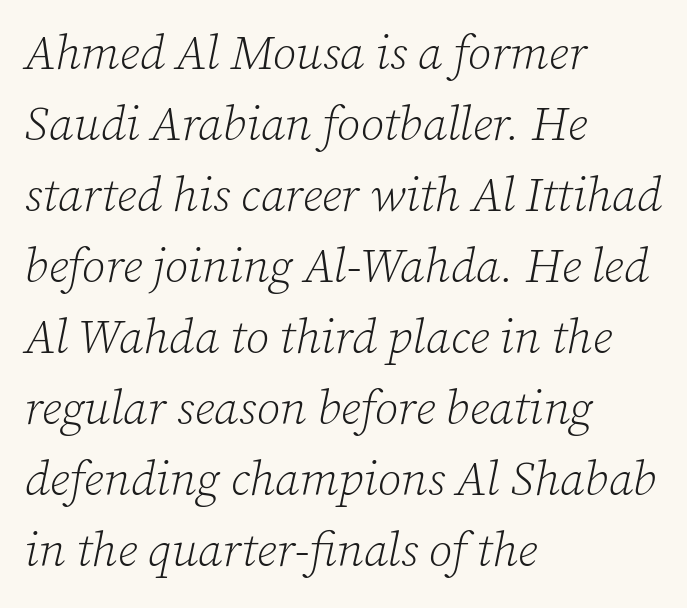
Q: Is the text bold? A: No.
Q: Is the text italic (slanted)? A: Yes, it leans right by about 12 degrees.
Q: Is the typeface a serif or a sans-serif typeface? A: Serif.
Q: Is the text underlined? A: No.
Q: How is the paragraph aligned? A: Left-aligned.
Q: Is the spacing between letters normal or unusually wide? A: Normal.
Q: Is the spacing between lines tight, normal or loose? A: Normal.
Q: Width (condensed, normal, or wide)? A: Normal.
Q: Stroke contrast? A: Low.
Q: x-height? A: Medium.
Q: Monospaced? A: No.
